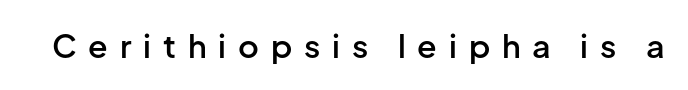
The image shows 32 px semibold sans-serif type, upright; set unusually wide letter spacing (+0.37 em), not underlined; low stroke contrast and a medium x-height.
